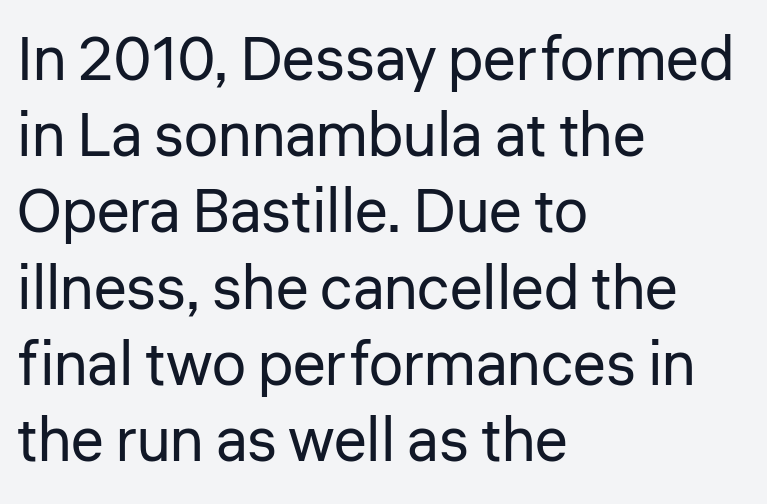
Q: Is the text bold? A: No.
Q: Is the text italic (slanted)? A: No, it is upright.
Q: Is the typeface a serif or a sans-serif typeface? A: Sans-serif.
Q: Is the text underlined? A: No.
Q: How is the paragraph aligned? A: Left-aligned.
Q: Is the spacing between letters normal or unusually wide? A: Normal.
Q: Is the spacing between lines tight, normal or loose? A: Normal.
Q: Width (condensed, normal, or wide)? A: Normal.
Q: Stroke contrast? A: Low.
Q: x-height? A: Medium.
Q: Monospaced? A: No.
